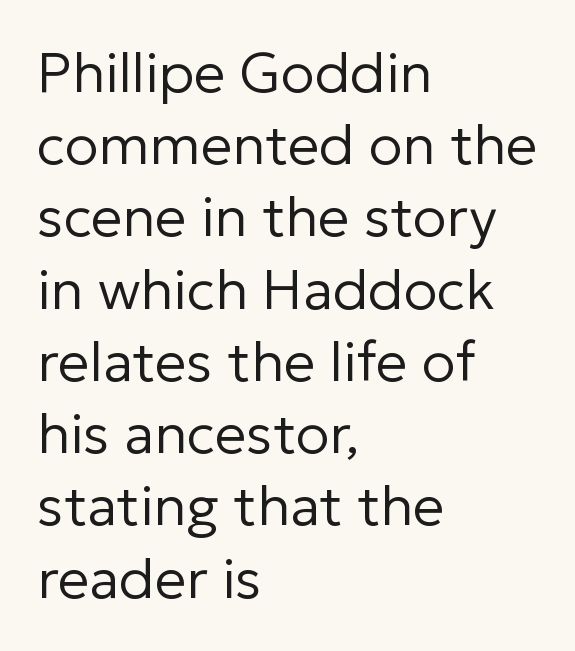
Q: Is the text bold? A: No.
Q: Is the text italic (slanted)? A: No, it is upright.
Q: Is the typeface a serif or a sans-serif typeface? A: Sans-serif.
Q: Is the text underlined? A: No.
Q: How is the paragraph aligned? A: Left-aligned.
Q: Is the spacing between letters normal or unusually wide? A: Normal.
Q: Is the spacing between lines tight, normal or loose? A: Normal.
Q: Width (condensed, normal, or wide)? A: Normal.
Q: Stroke contrast? A: Low.
Q: x-height? A: Medium.
Q: Monospaced? A: No.
